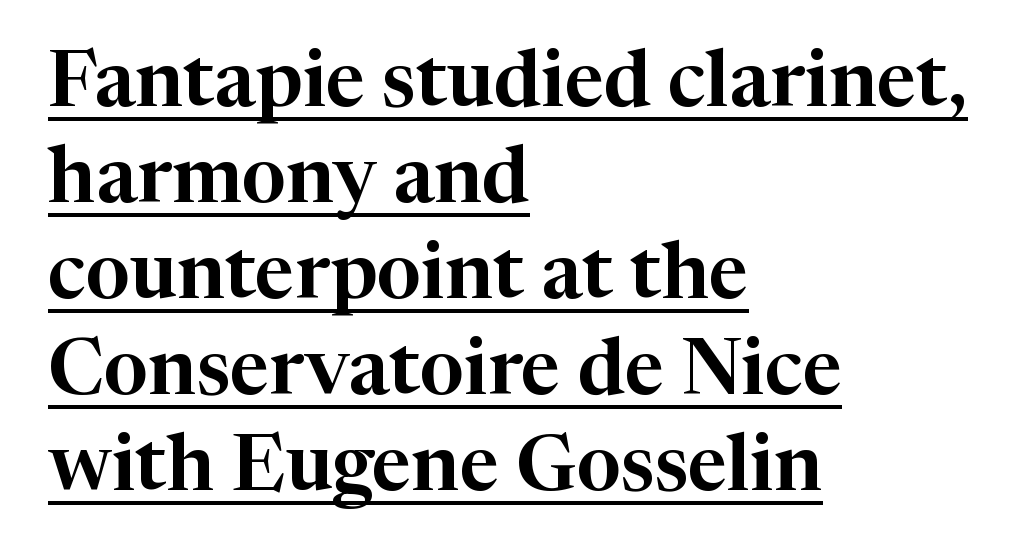
The image shows 78 px serif type, upright; set left-aligned, line spacing 1.23x, normal letter spacing, underlined; high stroke contrast and a medium x-height.
